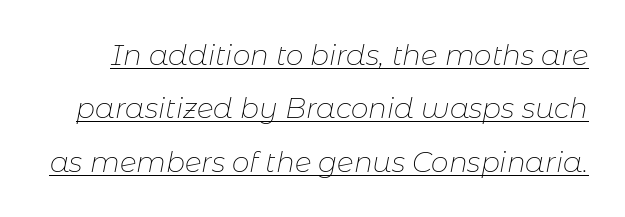
Q: Is the text bold? A: No.
Q: Is the text italic (slanted)? A: Yes, it leans right by about 11 degrees.
Q: Is the text underlined? A: Yes.
Q: Is the spacing between letters normal or unusually wide? A: Normal.
Q: Is the spacing between lines tight, normal or loose? A: Loose.
Q: Width (condensed, normal, or wide)? A: Normal.
Q: Stroke contrast? A: Low.
Q: x-height? A: Medium.
Q: Monospaced? A: No.
